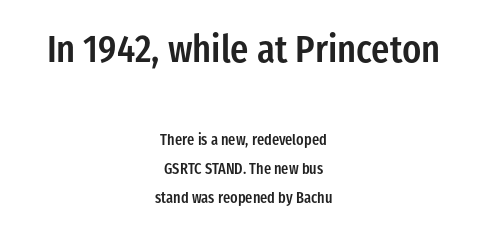
The image shows 38 px semibold, condensed sans-serif type, upright; set centered, loose line spacing (1.94x), normal letter spacing, not underlined; the first (top) block is 2.53x larger; low stroke contrast and a medium x-height.
